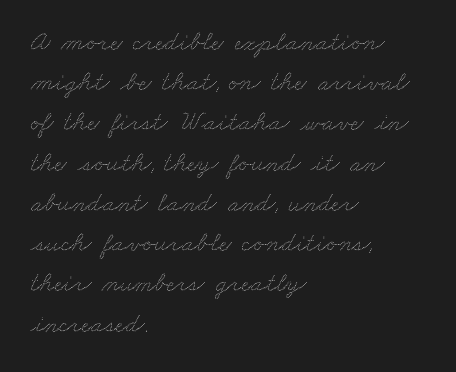
One glance says typical: line gaps are just what's usual. You could call the tracking neutral — neither tight nor loose. This rendering uses left alignment, leaving the right contour irregular. Quick note: underline off.
